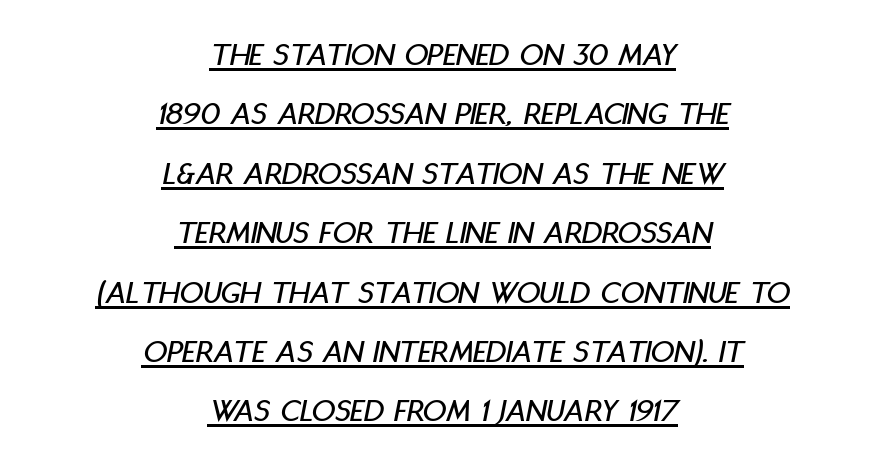
The image shows 33 px condensed type, italic (leaning right); set centered, line spacing 1.8x, normal letter spacing, underlined; low stroke contrast and a large x-height.
